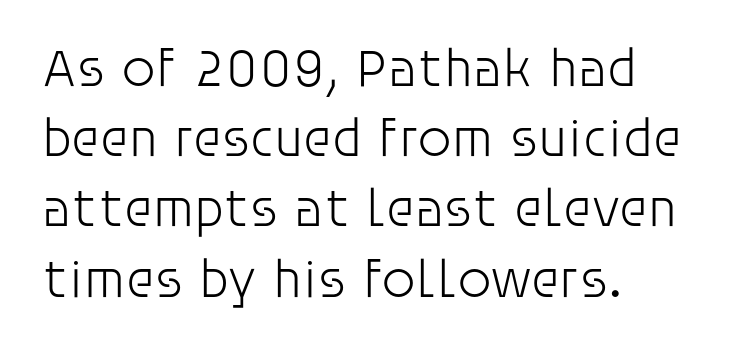
The image shows 54 px light sans-serif type, upright; set left-aligned, normal line spacing (1.3x), normal letter spacing, not underlined; low stroke contrast and a large x-height.
